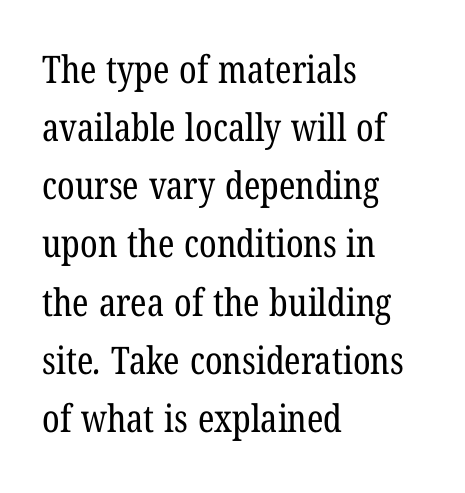
The image shows 38 px regular-weight, condensed serif type; set left-aligned, normal line spacing (1.53x), normal letter spacing, not underlined; low stroke contrast and a medium x-height.
